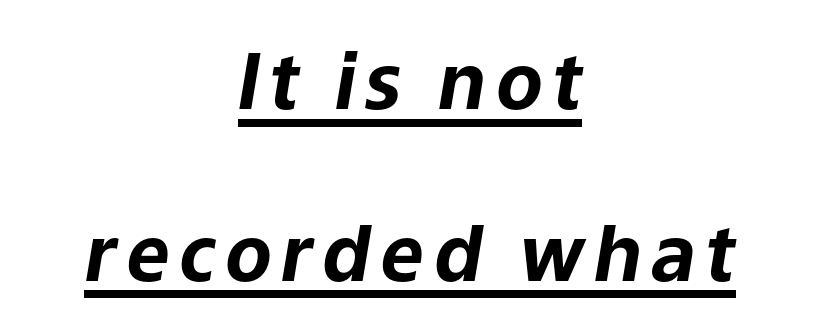
Q: Is the text bold? A: Yes.
Q: Is the text italic (slanted)? A: Yes, it leans right by about 9 degrees.
Q: Is the text underlined? A: Yes.
Q: How is the paragraph aligned? A: Centered.
Q: Is the spacing between lines tight, normal or loose? A: Loose.
Q: Width (condensed, normal, or wide)? A: Normal.
Q: Stroke contrast? A: Low.
Q: x-height? A: Medium.
Q: Monospaced? A: No.
